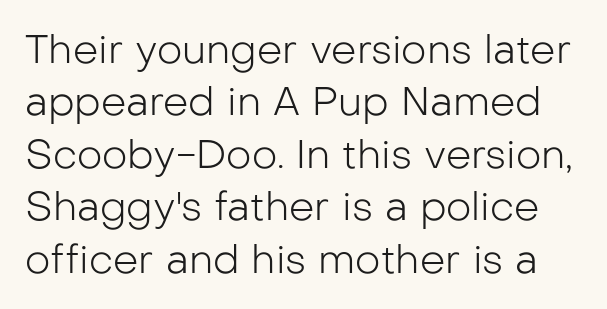
Proportional: the letters do not fall into vertical columns. Glyph-to-glyph distance matches everyday printed text. This block has exactly the height ordinary leading produces. This is roman type, the default non-slanted kind. The glyphs in this specimen are sans serif.
